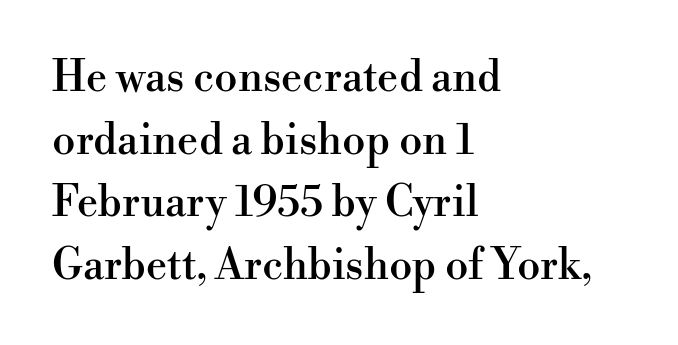
The image shows 42 px serif type, upright; set left-aligned, normal line spacing (1.49x), normal letter spacing, not underlined; high stroke contrast and a small x-height.
